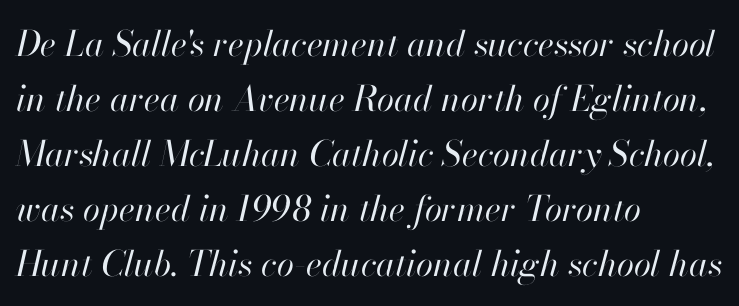
The image shows 35 px regular-weight type, italic (leaning right); set left-aligned, normal line spacing (1.57x), normal letter spacing, not underlined; high stroke contrast and a small x-height.
